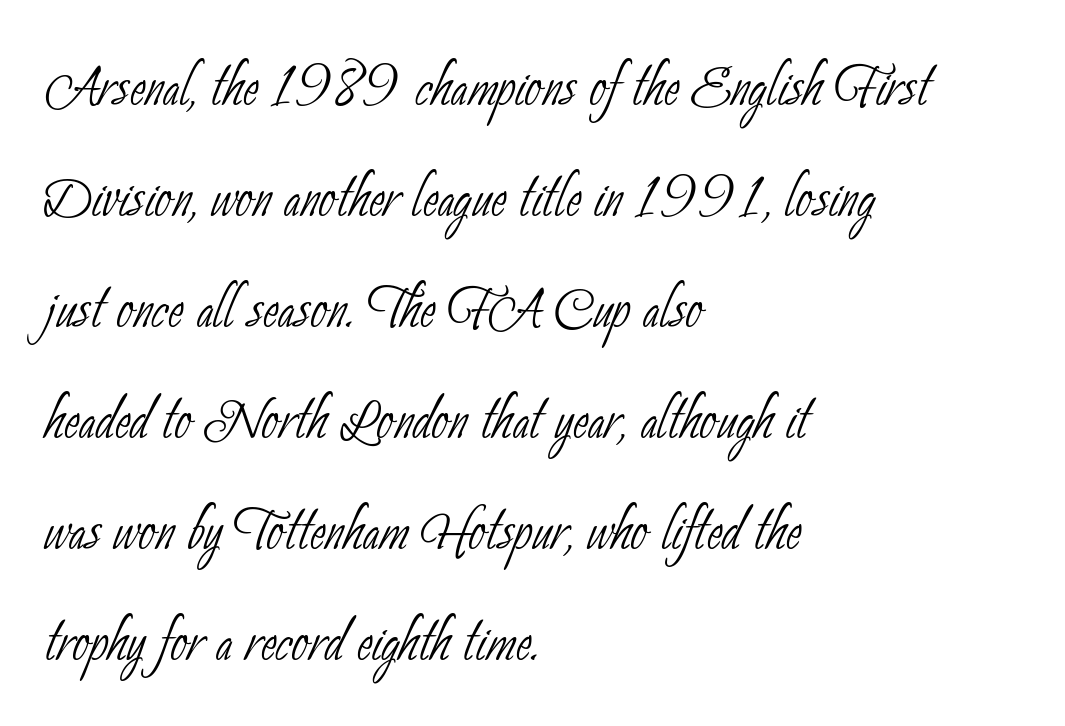
The image shows 75 px thin, condensed sans-serif type; set left-aligned, normal line spacing (1.48x), normal letter spacing, not underlined; low stroke contrast and a small x-height.
